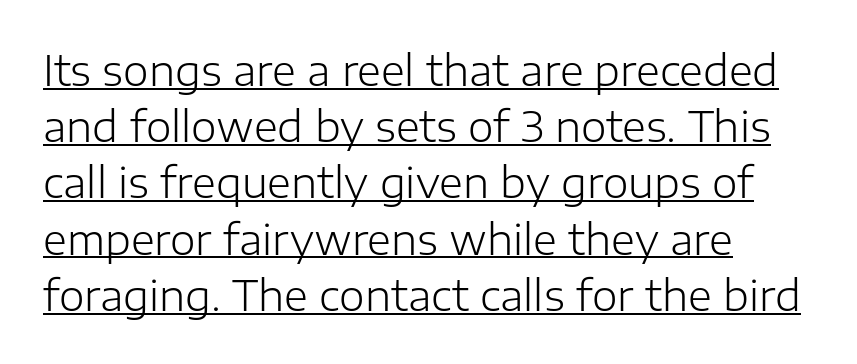
Q: Is the text bold? A: No.
Q: Is the text italic (slanted)? A: No, it is upright.
Q: Is the typeface a serif or a sans-serif typeface? A: Sans-serif.
Q: Is the text underlined? A: Yes.
Q: How is the paragraph aligned? A: Left-aligned.
Q: Is the spacing between letters normal or unusually wide? A: Normal.
Q: Is the spacing between lines tight, normal or loose? A: Normal.
Q: Width (condensed, normal, or wide)? A: Normal.
Q: Stroke contrast? A: Low.
Q: x-height? A: Medium.
Q: Monospaced? A: No.
